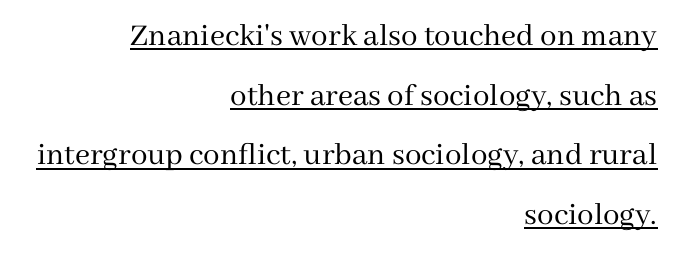
{"serif": "yes", "italic": "no", "bold": "no", "weight": "regular", "width": "normal", "stroke_contrast": "medium", "x_height": "medium", "monospaced": "no", "underline": "yes", "align": "right", "line_spacing_ratio": 1.81, "letter_spacing": "normal", "letter_spacing_em": 0.0, "glyph_px": 33}
